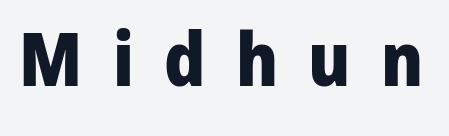
Q: Is the text bold? A: Yes.
Q: Is the text italic (slanted)? A: No, it is upright.
Q: Is the typeface a serif or a sans-serif typeface? A: Sans-serif.
Q: Is the text underlined? A: No.
Q: Is the spacing between letters normal or unusually wide? A: Unusually wide.
Q: Width (condensed, normal, or wide)? A: Normal.
Q: Stroke contrast? A: Low.
Q: x-height? A: Medium.
Q: Monospaced? A: No.
